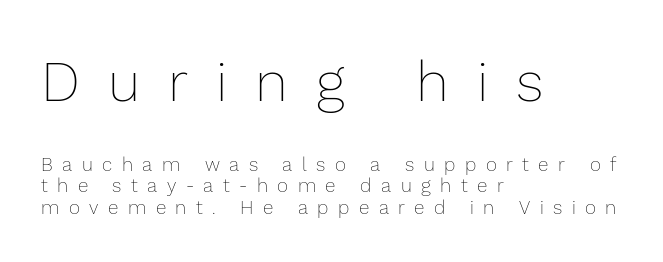
This rendering uses left alignment, leaving the right contour irregular. The cut favours lightness, reaching ordinary text weight at its darkest. The leading is snug, giving the passage a crowded texture. The passage shown is not underscored anywhere. Upright lettering throughout. Think of a printed novel: that variable character pitch is what you see here.
